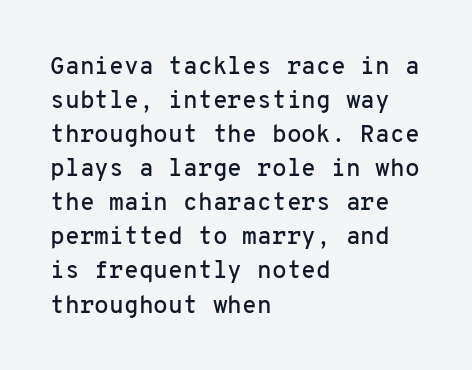
Each word holds together tightly as a unit, with standard inter-letter gaps. Horizontally, the lines are justified to the leading edge only. Check the space under the baseline: it is left empty. Leading matches the norm, producing a regular column.
